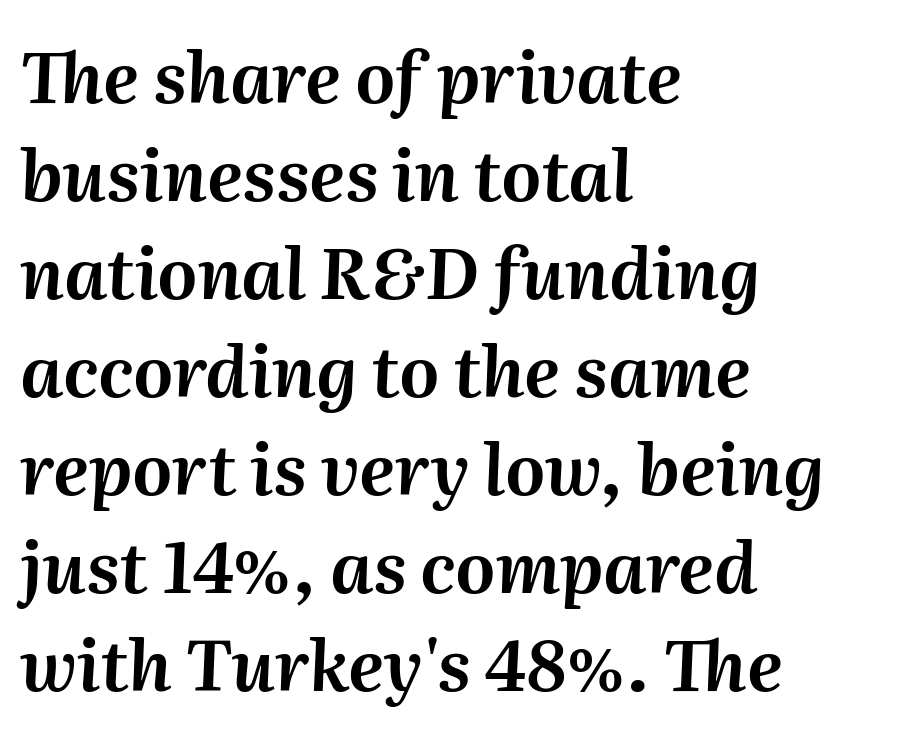
Interline gaps are of average width in this sample. The rendering uses natural spacing where letterforms have individual widths. The rag falls on the right side of this text block. Designer's note — italics engaged. Inter-character spacing is left at the font's built-in metrics. The strip under each line holds only bare page.
